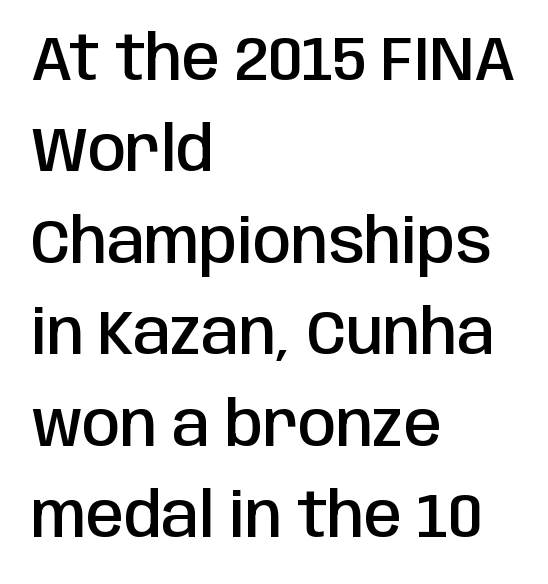
The image shows 61 px semibold, condensed sans-serif type, upright; set left-aligned, normal line spacing (1.5x), normal letter spacing, not underlined; low stroke contrast and a large x-height.
